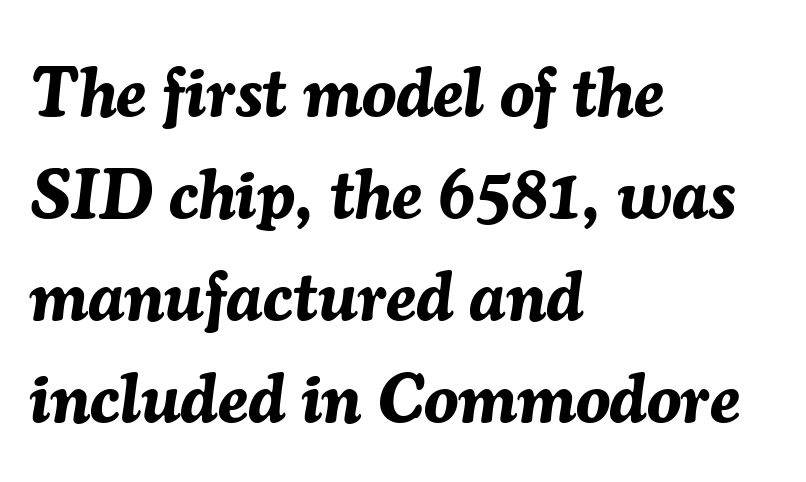
{"italic": "yes", "lean": "right", "slant_degrees": 7, "bold": "yes", "weight": "bold", "width": "normal", "stroke_contrast": "medium", "x_height": "medium", "monospaced": "no", "underline": "no", "align": "left", "line_spacing": "normal", "line_spacing_ratio": 1.48, "letter_spacing": "normal", "letter_spacing_em": 0.0, "glyph_px": 69}
